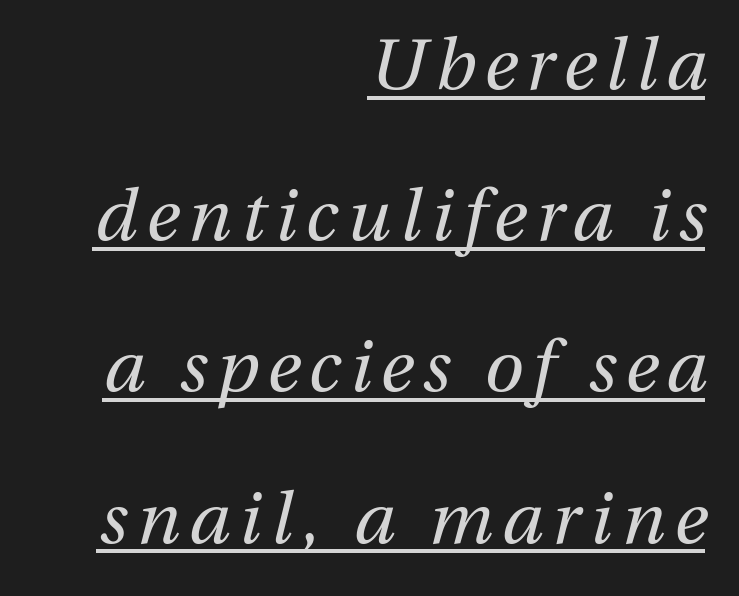
{"italic": "yes", "lean": "right", "slant_degrees": 13, "bold": "no", "weight": "regular", "width": "normal", "stroke_contrast": "medium", "x_height": "medium", "monospaced": "no", "underline": "yes", "align": "right", "line_spacing": "loose", "line_spacing_ratio": 2.13, "glyph_px": 71}
